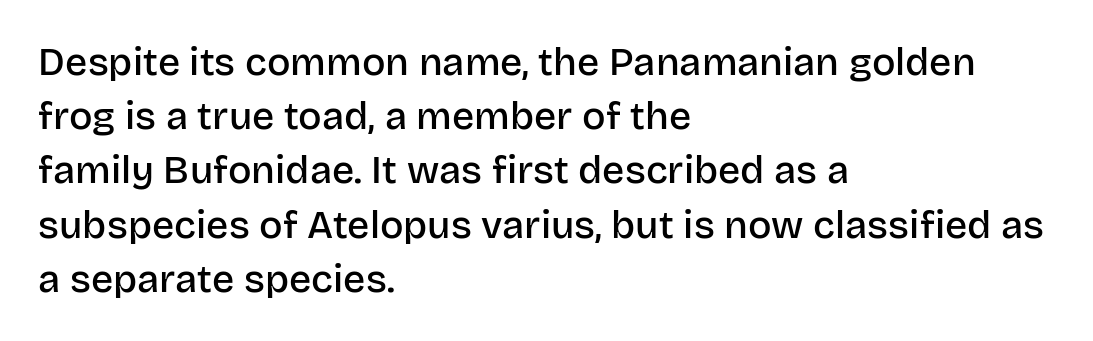
{"serif": "no", "italic": "no", "bold": "semi", "weight": "semibold", "width": "normal", "stroke_contrast": "low", "x_height": "large", "monospaced": "no", "underline": "no", "align": "left", "line_spacing": "normal", "line_spacing_ratio": 1.39, "letter_spacing": "normal", "letter_spacing_em": 0.0, "glyph_px": 39}
